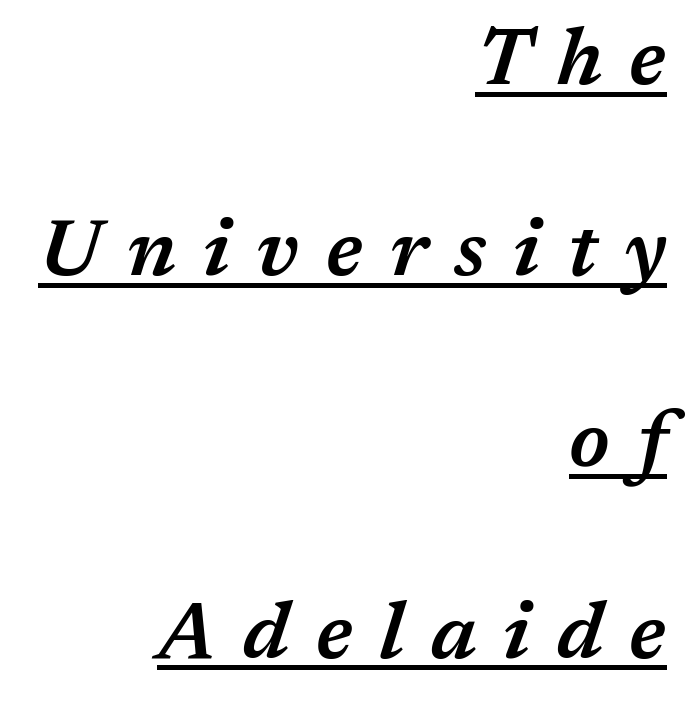
Q: Is the text bold? A: Semi-bold.
Q: Is the text italic (slanted)? A: Yes, it leans right by about 17 degrees.
Q: Is the text underlined? A: Yes.
Q: How is the paragraph aligned? A: Right-aligned.
Q: Is the spacing between letters normal or unusually wide? A: Unusually wide.
Q: Is the spacing between lines tight, normal or loose? A: Loose.
Q: Width (condensed, normal, or wide)? A: Normal.
Q: Stroke contrast? A: Medium.
Q: x-height? A: Medium.
Q: Monospaced? A: No.
